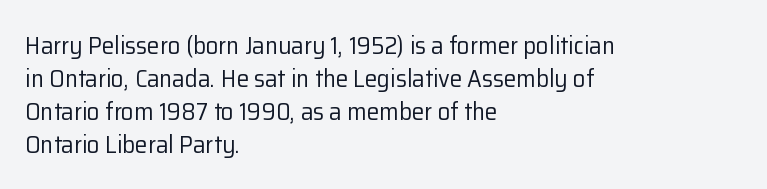
The image shows 25 px text type, upright; set left-aligned, normal line spacing (1.32x), normal letter spacing, not underlined.
